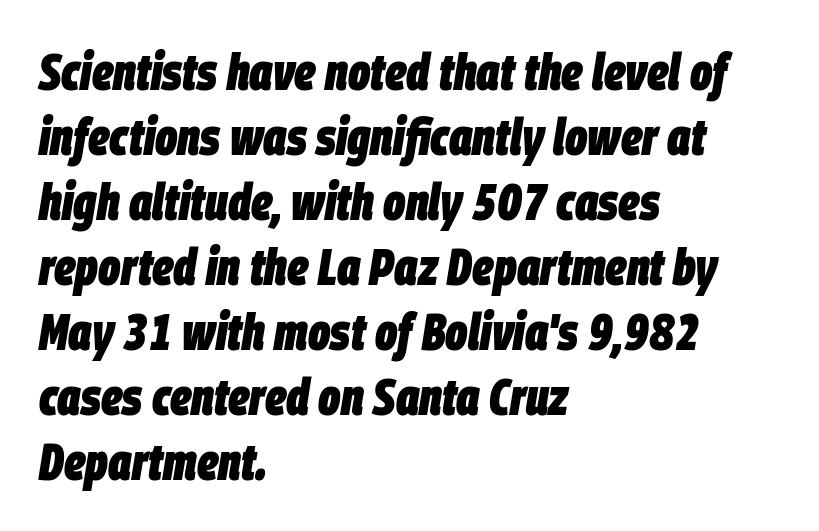
Q: Is the text bold? A: Yes.
Q: Is the text italic (slanted)? A: Yes, it leans right by about 9 degrees.
Q: Is the text underlined? A: No.
Q: How is the paragraph aligned? A: Left-aligned.
Q: Is the spacing between letters normal or unusually wide? A: Normal.
Q: Is the spacing between lines tight, normal or loose? A: Normal.
Q: Width (condensed, normal, or wide)? A: Condensed.
Q: Stroke contrast? A: Low.
Q: x-height? A: Large.
Q: Monospaced? A: No.
